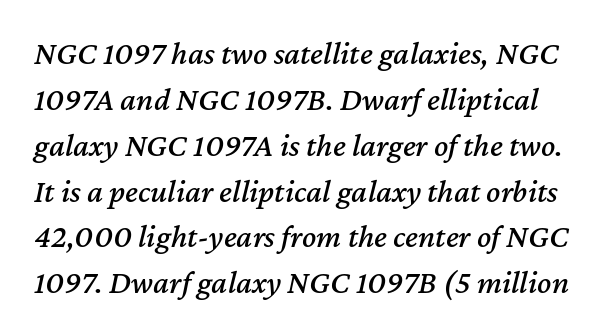
Q: Is the text italic (slanted)? A: Yes, it leans right by about 12 degrees.
Q: Is the text underlined? A: No.
Q: Is the spacing between letters normal or unusually wide? A: Normal.
Q: Is the spacing between lines tight, normal or loose? A: Normal.
Q: Width (condensed, normal, or wide)? A: Normal.
Q: Stroke contrast? A: Medium.
Q: x-height? A: Medium.
Q: Monospaced? A: No.
